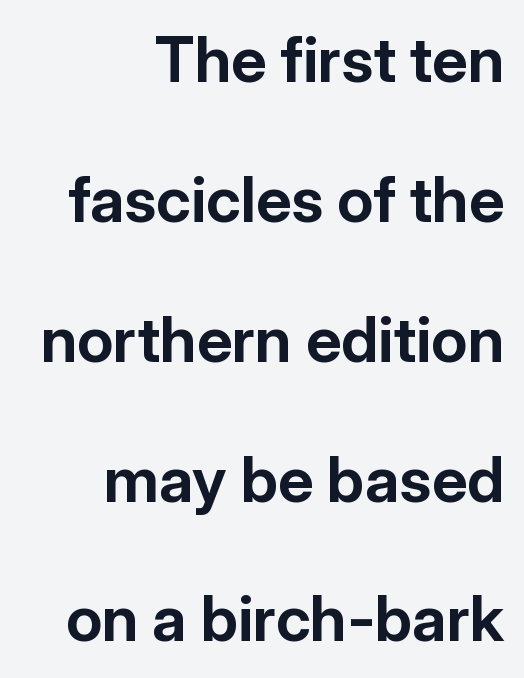
Q: Is the text bold? A: Yes.
Q: Is the text italic (slanted)? A: No, it is upright.
Q: Is the typeface a serif or a sans-serif typeface? A: Sans-serif.
Q: Is the text underlined? A: No.
Q: How is the paragraph aligned? A: Right-aligned.
Q: Is the spacing between letters normal or unusually wide? A: Normal.
Q: Is the spacing between lines tight, normal or loose? A: Loose.
Q: Width (condensed, normal, or wide)? A: Normal.
Q: Stroke contrast? A: Low.
Q: x-height? A: Medium.
Q: Monospaced? A: No.
